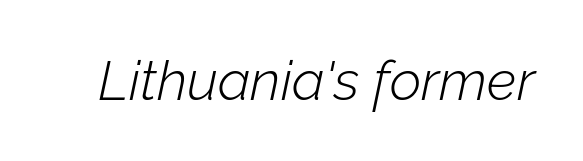
{"italic": "yes", "lean": "right", "slant_degrees": 12, "bold": "no", "weight": "light", "width": "normal", "stroke_contrast": "low", "x_height": "medium", "monospaced": "no", "underline": "no", "letter_spacing": "normal", "letter_spacing_em": 0.0, "glyph_px": 55}
